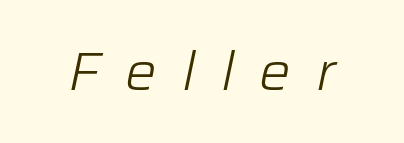
{"italic": "yes", "lean": "right", "slant_degrees": 12, "bold": "no", "weight": "light", "width": "normal", "stroke_contrast": "low", "x_height": "medium", "monospaced": "no", "underline": "no", "letter_spacing": "wide", "letter_spacing_em": 0.47, "glyph_px": 53}
